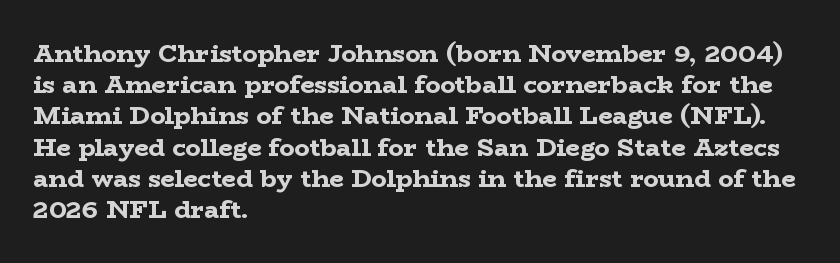
Caption: standard tracking, unaltered. Weight: bold. Line beginnings align vertically; line endings do not. The type sits square on the baseline with zero lean.
